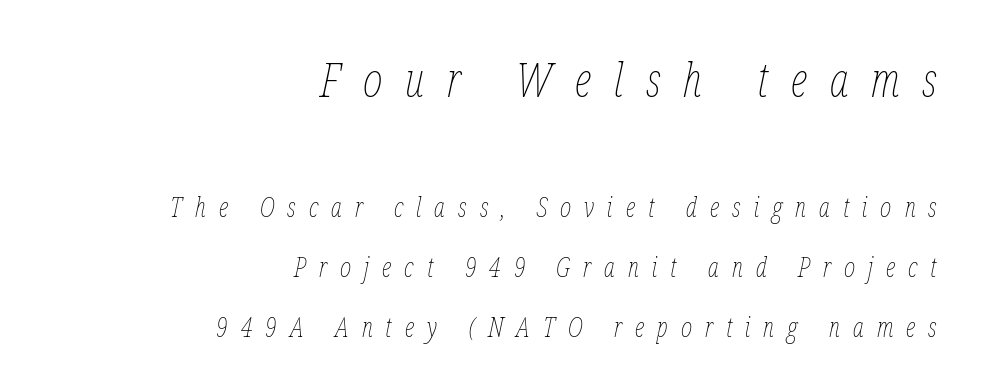
The image shows 47 px thin, condensed type, italic (leaning right); set right-aligned, loose line spacing (2.22x), unusually wide letter spacing (+0.48 em), not underlined; the first (top) block is 1.74x larger; low stroke contrast and a medium x-height.
